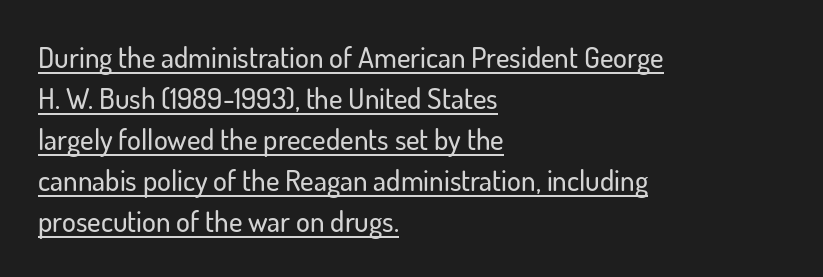
{"serif": "no", "italic": "no", "width": "normal", "stroke_contrast": "low", "x_height": "small", "monospaced": "no", "underline": "yes", "align": "left", "line_spacing": "normal", "line_spacing_ratio": 1.41, "letter_spacing": "normal", "letter_spacing_em": 0.0, "glyph_px": 29}
